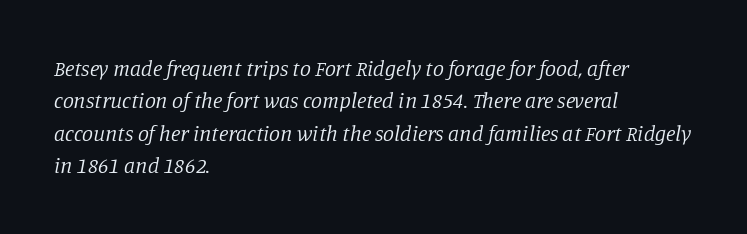
You could call the tracking neutral — neither tight nor loose. The ragged edge is on the right, which tells us the setting is flush left. Is the type heavy? It reads as light-to-regular instead. Normally led — the rows are evenly, conventionally spaced. Compared with ordinary roman type, these characters are visibly tilted.
